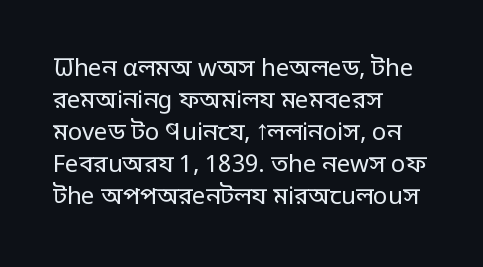
Q: Is the text bold? A: No.
Q: Is the text italic (slanted)? A: No, it is upright.
Q: Is the text underlined? A: No.
Q: How is the paragraph aligned? A: Left-aligned.
Q: Is the spacing between letters normal or unusually wide? A: Normal.
Q: Is the spacing between lines tight, normal or loose? A: Normal.
